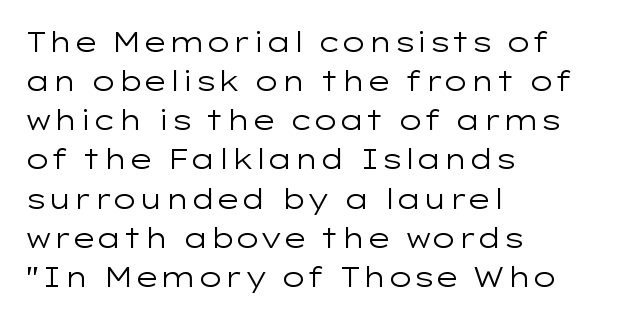
Default kerning and tracking; the words read as compact shapes. No heavy texture on the line: the type isn't bold. A roman cut, with each character standing at attention. Notice how the passage keeps a crisp vertical edge on the left only. Bare-footed words on every line.
